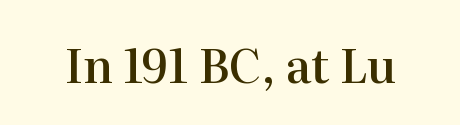
Q: Is the text bold? A: Semi-bold.
Q: Is the text italic (slanted)? A: No, it is upright.
Q: Is the typeface a serif or a sans-serif typeface? A: Serif.
Q: Is the text underlined? A: No.
Q: Is the spacing between letters normal or unusually wide? A: Normal.
Q: Width (condensed, normal, or wide)? A: Normal.
Q: Stroke contrast? A: High.
Q: x-height? A: Medium.
Q: Monospaced? A: No.
